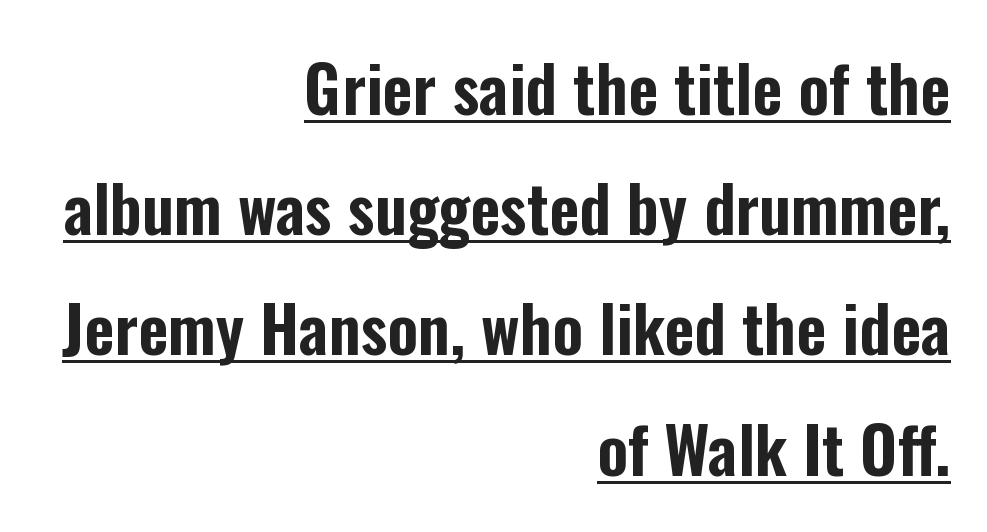
{"serif": "no", "italic": "no", "width": "condensed", "stroke_contrast": "low", "x_height": "medium", "monospaced": "no", "underline": "yes", "align": "right", "line_spacing_ratio": 1.85, "letter_spacing": "normal", "letter_spacing_em": 0.0, "glyph_px": 65}
